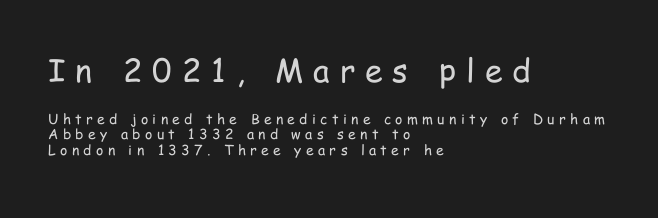
Q: Is the text bold? A: No.
Q: Is the text italic (slanted)? A: No, it is upright.
Q: Is the typeface a serif or a sans-serif typeface? A: Sans-serif.
Q: Is the text underlined? A: No.
Q: How is the paragraph aligned? A: Left-aligned.
Q: Is the spacing between letters normal or unusually wide? A: Unusually wide.
Q: Is the spacing between lines tight, normal or loose? A: Tight.
Q: Which block of text is set in a larger size, the first (top) or the second (bottom)? A: The first (top) one.
Q: Width (condensed, normal, or wide)? A: Condensed.
Q: Stroke contrast? A: Low.
Q: x-height? A: Medium.
Q: Monospaced? A: No.
